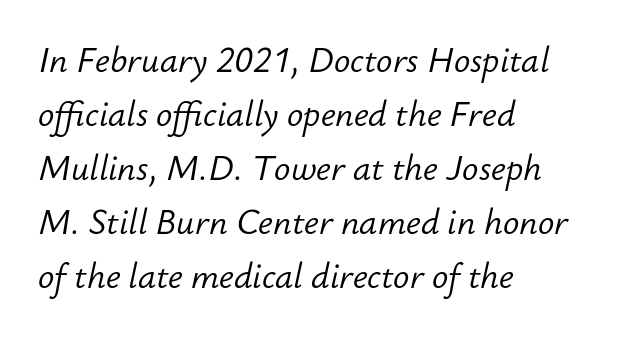
The image shows 34 px light type, italic (leaning right); set left-aligned, normal line spacing (1.59x), normal letter spacing, not underlined; low stroke contrast and a small x-height.
